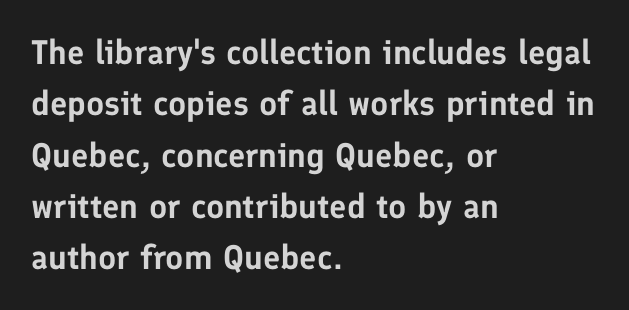
Q: Is the text italic (slanted)? A: No, it is upright.
Q: Is the typeface a serif or a sans-serif typeface? A: Sans-serif.
Q: Is the text underlined? A: No.
Q: How is the paragraph aligned? A: Left-aligned.
Q: Is the spacing between letters normal or unusually wide? A: Normal.
Q: Is the spacing between lines tight, normal or loose? A: Normal.
Q: Width (condensed, normal, or wide)? A: Normal.
Q: Stroke contrast? A: Low.
Q: x-height? A: Medium.
Q: Monospaced? A: No.
